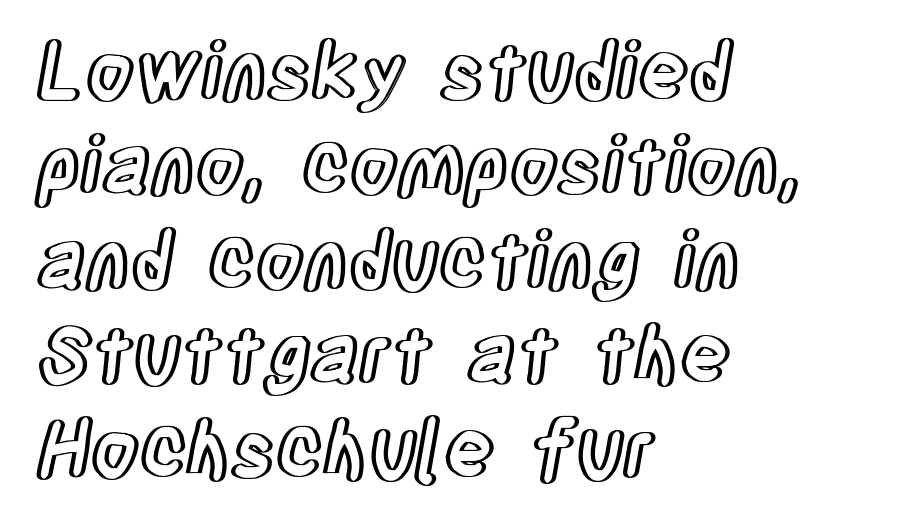
The image shows 78 px condensed type; set left-aligned, line spacing 1.21x, normal letter spacing, not underlined; a large x-height.
